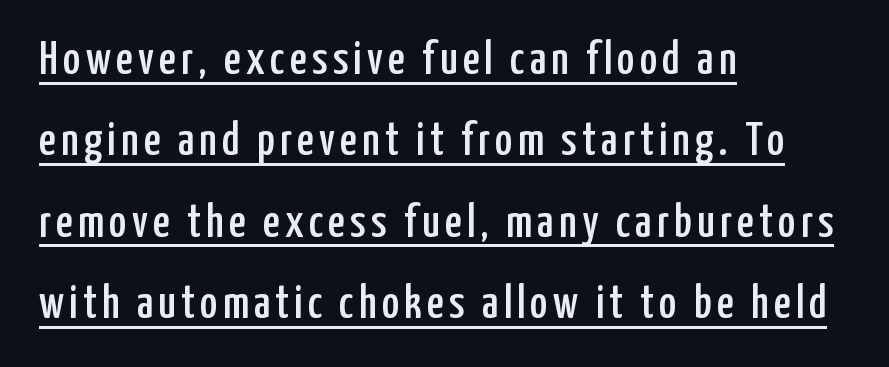
{"serif": "no", "italic": "no", "width": "condensed", "stroke_contrast": "low", "x_height": "medium", "monospaced": "no", "underline": "yes", "align": "left", "line_spacing_ratio": 1.73, "glyph_px": 47}
